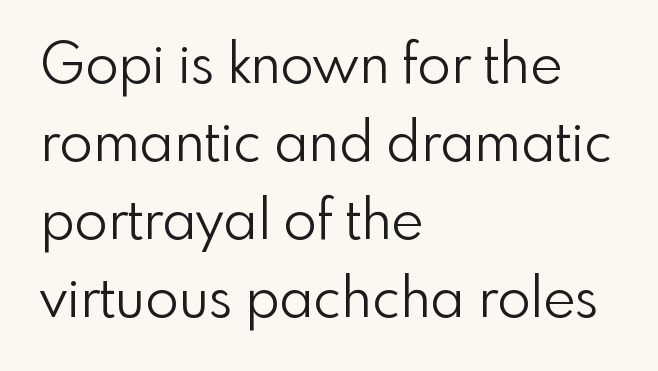
Q: Is the text bold? A: No.
Q: Is the text italic (slanted)? A: No, it is upright.
Q: Is the typeface a serif or a sans-serif typeface? A: Sans-serif.
Q: Is the text underlined? A: No.
Q: How is the paragraph aligned? A: Left-aligned.
Q: Is the spacing between letters normal or unusually wide? A: Normal.
Q: Is the spacing between lines tight, normal or loose? A: Normal.
Q: Width (condensed, normal, or wide)? A: Normal.
Q: x-height? A: Small.
Q: Monospaced? A: No.
